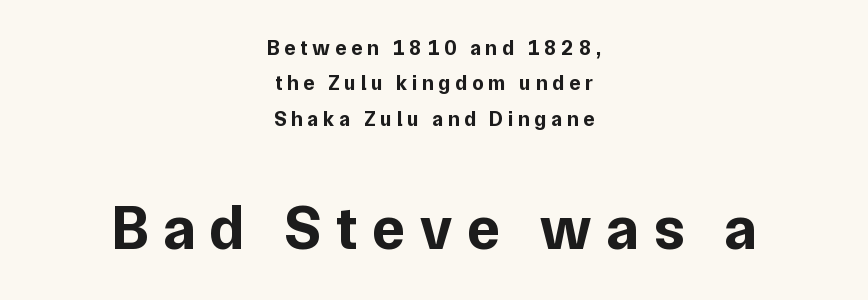
The passage shown is typeset with a sans-serif family. Looks like regular typesetting: each glyph gets only the width it needs. Reading down the column, the eye jumps a familiar distance to each next line. The lettering holds an erect, upright posture throughout. Does extra space separate the letters? Yes, quite a lot of it. Anything drawn beneath the words? Only blank space.
